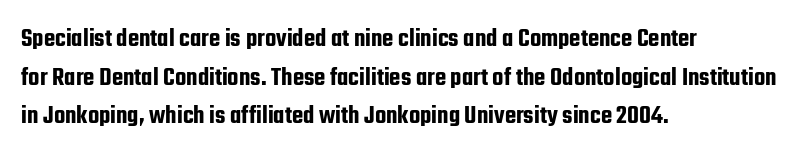
{"italic": "no", "underline": "no", "align": "left", "line_spacing": "normal", "line_spacing_ratio": 1.49, "letter_spacing": "normal", "letter_spacing_em": 0.0, "glyph_px": 26}
